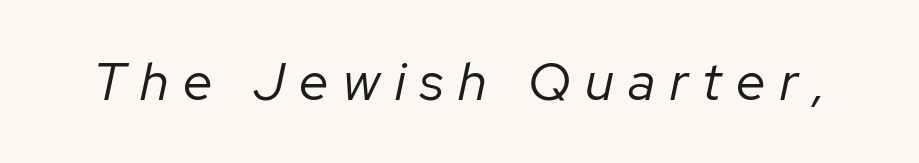
The strokes carry an ordinary text weight at most. The baseline area is clear. Italic: yes, the glyphs are oblique. The line texture is sparse and dotted thanks to wide tracking.
